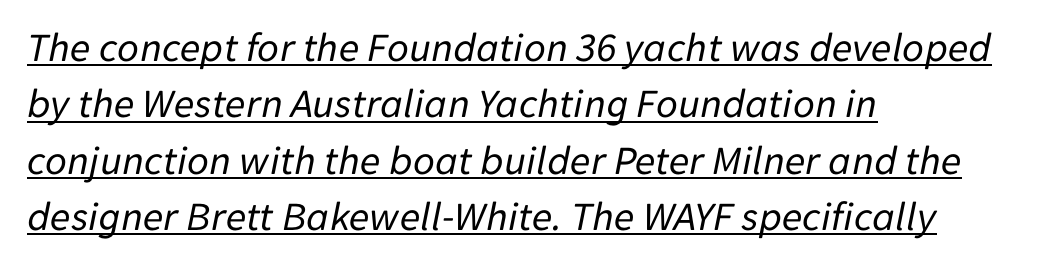
{"italic": "yes", "lean": "right", "slant_degrees": 11, "bold": "no", "weight": "regular", "width": "normal", "stroke_contrast": "low", "x_height": "medium", "monospaced": "no", "underline": "yes", "align": "left", "line_spacing": "normal", "line_spacing_ratio": 1.34, "letter_spacing": "normal", "letter_spacing_em": 0.0, "glyph_px": 42}
